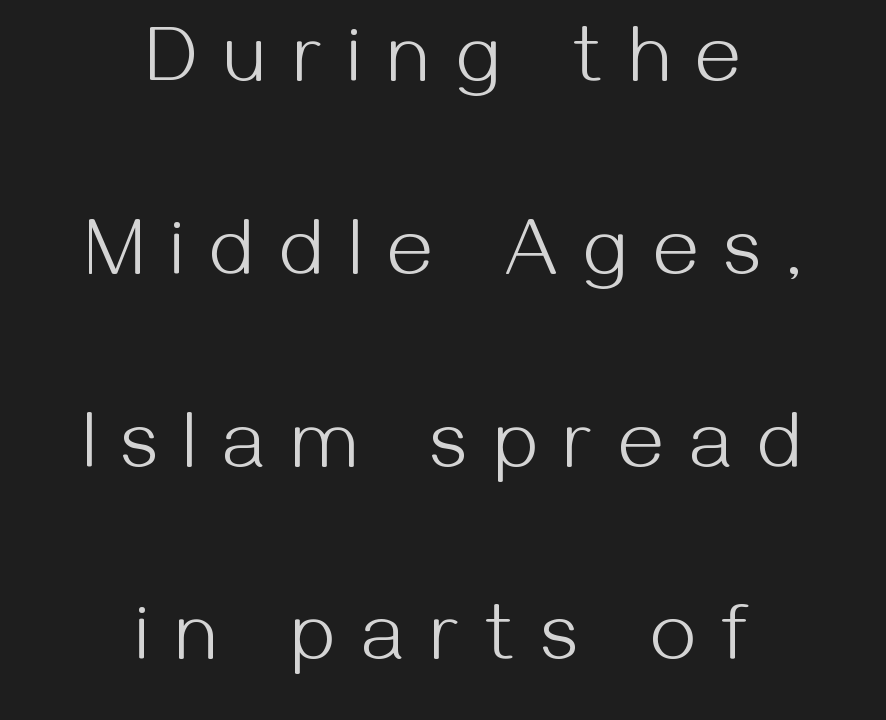
The image shows 80 px light sans-serif type, upright; set centered, loose line spacing (2.41x), unusually wide letter spacing (+0.34 em), not underlined; medium stroke contrast and a medium x-height.
